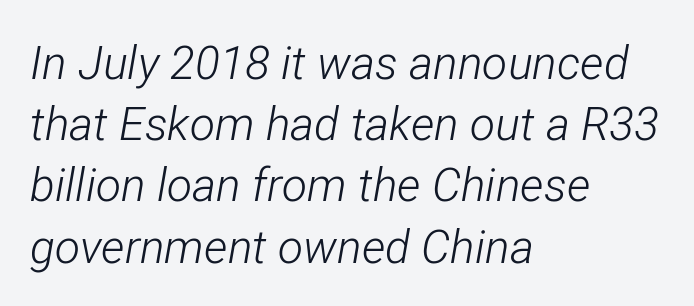
Check under the words: just untouched page. Is the type slanted? Yes — the strokes lean at a clear angle. How would I describe the line gaps? Plain and ordinary. Is this a fixed-width face? No — the glyphs have proportional, varying widths. Alignment: flush left. The letterforms sit shoulder to shoulder at normal distance.
